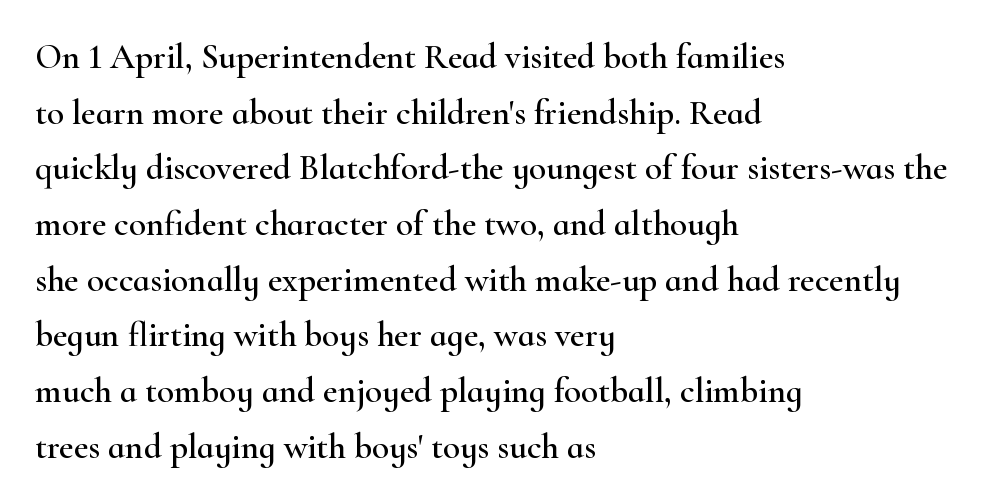
Posture: straight, roman, zero tilt. These lines are rendered in a variable-pitch font. To sum up the face: it has serifs. In terms of leading, this rendering sits right in the middle. Characters follow at the spacing the type designer built in. A student would call this left alignment; a typographer would say flush left, rag right.
